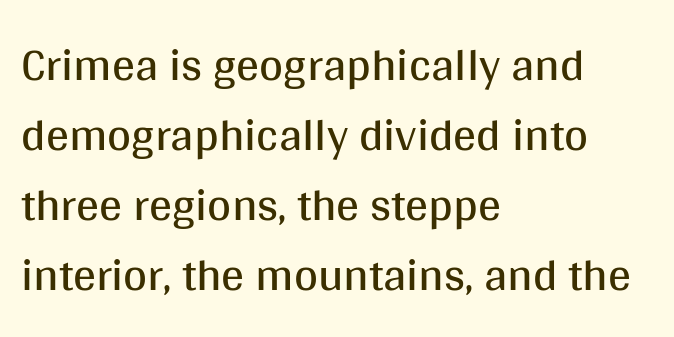
The image shows 46 px regular-weight sans-serif type, upright; set left-aligned, normal line spacing (1.52x), normal letter spacing, not underlined; medium stroke contrast and a large x-height.
